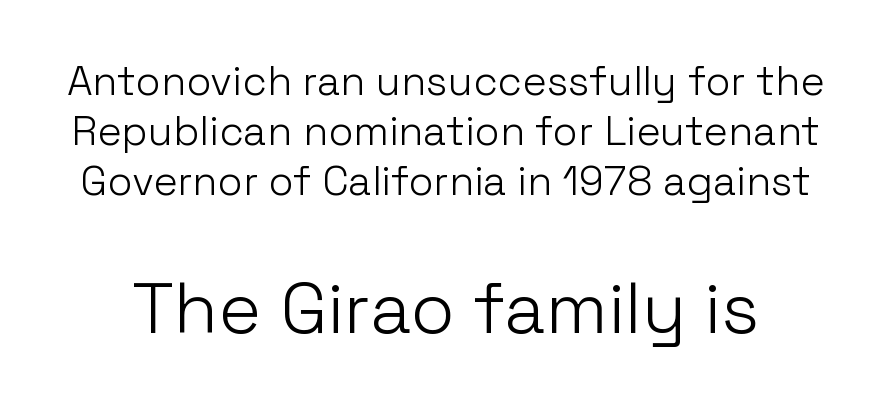
Q: Is the text bold? A: No.
Q: Is the text italic (slanted)? A: No, it is upright.
Q: Is the typeface a serif or a sans-serif typeface? A: Sans-serif.
Q: Is the text underlined? A: No.
Q: Is the spacing between letters normal or unusually wide? A: Normal.
Q: Which block of text is set in a larger size, the first (top) or the second (bottom)? A: The second (bottom) one.
Q: Width (condensed, normal, or wide)? A: Normal.
Q: Stroke contrast? A: Low.
Q: x-height? A: Medium.
Q: Monospaced? A: No.
